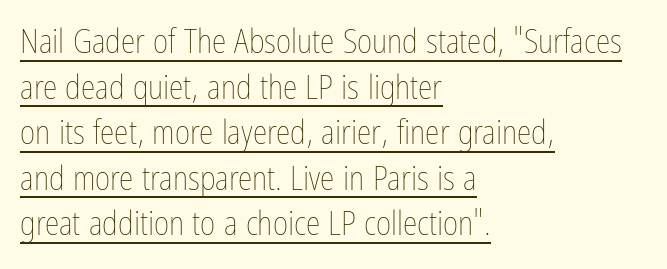
{"italic": "no", "bold": "no", "weight": "thin", "width": "condensed", "stroke_contrast": "low", "x_height": "medium", "monospaced": "no", "underline": "yes", "align": "left", "line_spacing": "normal", "line_spacing_ratio": 1.38, "letter_spacing": "normal", "letter_spacing_em": 0.0, "glyph_px": 33}
